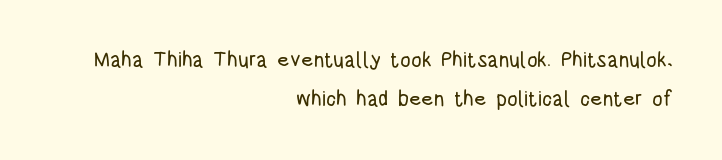
The image shows 21 px text type, upright; set right-aligned, line spacing 1.88x, normal letter spacing, not underlined.
